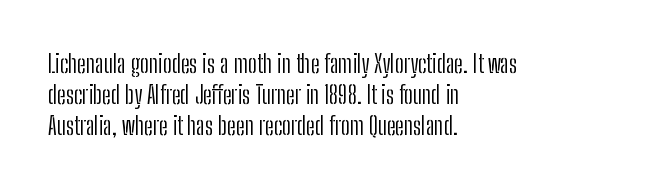
A light-to-regular cut is what we see here. Clear beneath every line of the passage. Vertical strokes here are truly vertical. The passage shown has conventional tracking throughout. Leftover space on each line is placed entirely after the last word.
